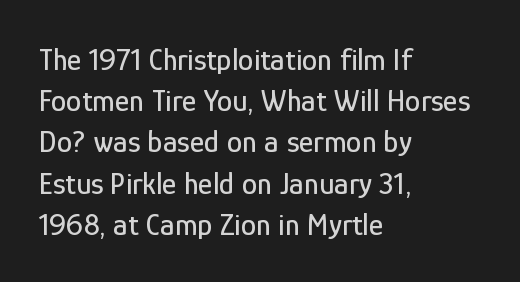
Q: Is the text italic (slanted)? A: No, it is upright.
Q: Is the typeface a serif or a sans-serif typeface? A: Sans-serif.
Q: Is the text underlined? A: No.
Q: How is the paragraph aligned? A: Left-aligned.
Q: Is the spacing between letters normal or unusually wide? A: Normal.
Q: Is the spacing between lines tight, normal or loose? A: Normal.
Q: Width (condensed, normal, or wide)? A: Condensed.
Q: Stroke contrast? A: Low.
Q: x-height? A: Medium.
Q: Monospaced? A: No.
